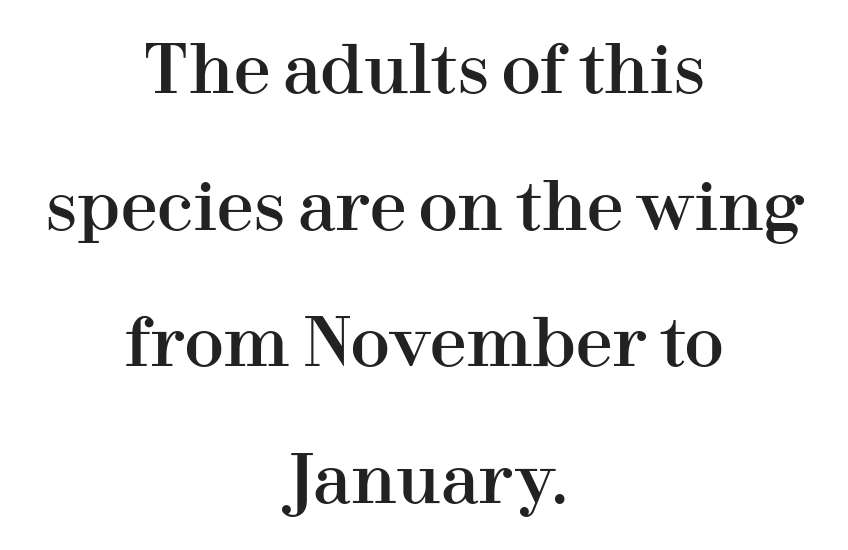
Q: Is the text italic (slanted)? A: No, it is upright.
Q: Is the typeface a serif or a sans-serif typeface? A: Serif.
Q: Is the text underlined? A: No.
Q: How is the paragraph aligned? A: Centered.
Q: Is the spacing between letters normal or unusually wide? A: Normal.
Q: Is the spacing between lines tight, normal or loose? A: Loose.
Q: Width (condensed, normal, or wide)? A: Normal.
Q: Stroke contrast? A: High.
Q: x-height? A: Medium.
Q: Monospaced? A: No.
